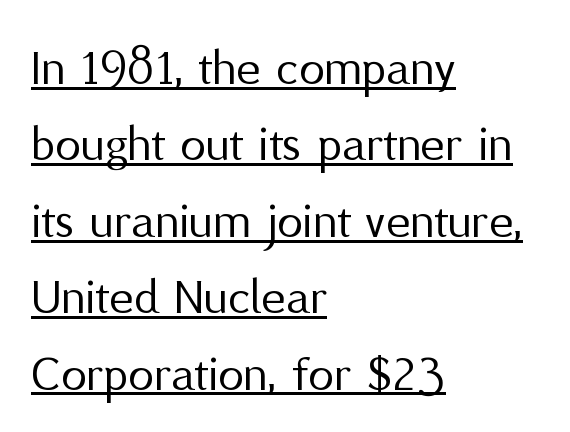
Q: Is the text bold? A: No.
Q: Is the text italic (slanted)? A: No, it is upright.
Q: Is the typeface a serif or a sans-serif typeface? A: Sans-serif.
Q: Is the text underlined? A: Yes.
Q: How is the paragraph aligned? A: Left-aligned.
Q: Is the spacing between letters normal or unusually wide? A: Normal.
Q: Is the spacing between lines tight, normal or loose? A: Normal.
Q: Width (condensed, normal, or wide)? A: Normal.
Q: Stroke contrast? A: Medium.
Q: x-height? A: Medium.
Q: Monospaced? A: No.
